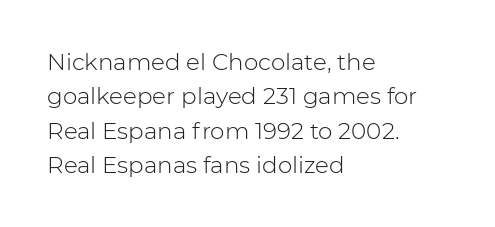
The image shows 23 px text type, upright; set left-aligned, normal line spacing (1.5x), normal letter spacing, not underlined.
